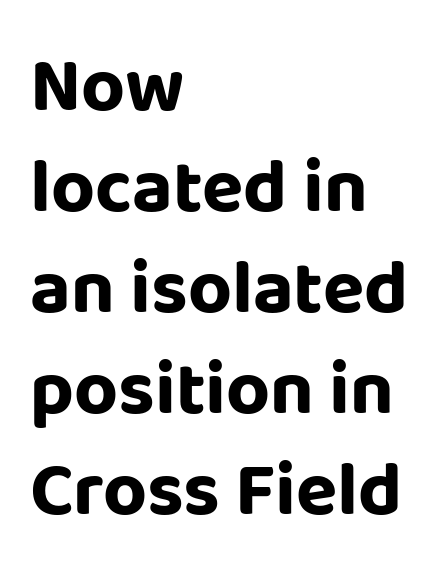
The image shows 76 px bold sans-serif type, upright; set left-aligned, normal line spacing (1.33x), normal letter spacing, not underlined; low stroke contrast and a large x-height.
